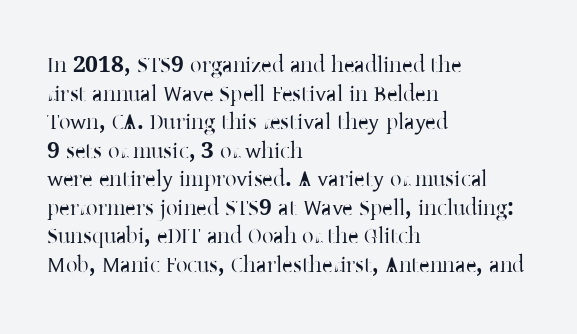
The image shows 23 px text type, upright; set left-aligned, line spacing 1.24x, normal letter spacing, not underlined.
